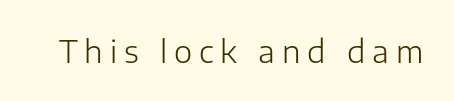
The image shows 31 px light sans-serif type, upright; set unusually wide letter spacing (+0.22 em), not underlined; low stroke contrast and a medium x-height.
